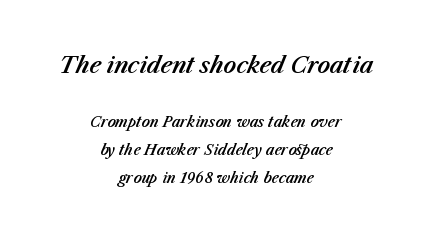
{"italic": "yes", "lean": "right", "slant_degrees": 23, "underline": "no", "align": "center", "line_spacing": "loose", "line_spacing_ratio": 2.01, "letter_spacing": "normal", "letter_spacing_em": 0.0, "larger_block": "first", "size_ratio": 1.57, "glyph_px": 22}
